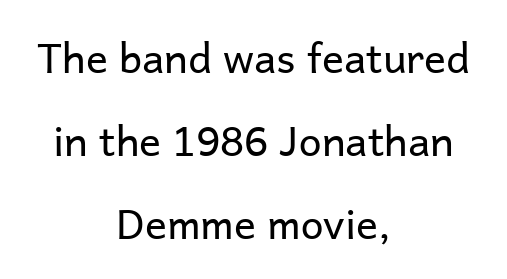
Q: Is the text bold? A: No.
Q: Is the text italic (slanted)? A: No, it is upright.
Q: Is the typeface a serif or a sans-serif typeface? A: Sans-serif.
Q: Is the text underlined? A: No.
Q: How is the paragraph aligned? A: Centered.
Q: Is the spacing between letters normal or unusually wide? A: Normal.
Q: Is the spacing between lines tight, normal or loose? A: Loose.
Q: Width (condensed, normal, or wide)? A: Normal.
Q: Stroke contrast? A: Low.
Q: x-height? A: Medium.
Q: Monospaced? A: No.
